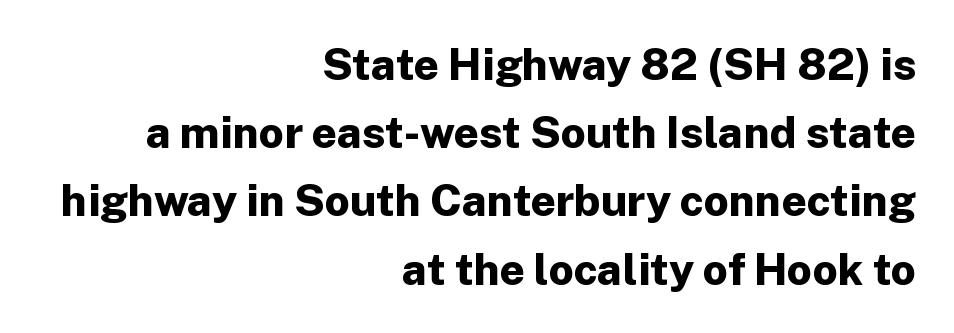
Honestly, there is no underline to notice here at all. The glyphs in this specimen are sans serif. Characters remain perfectly vertical along every line. Look at the stroke-to-counter ratio: heavy, a bold.
